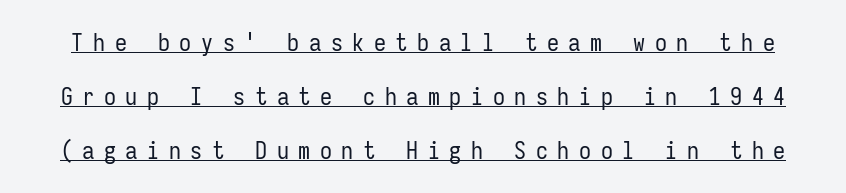
{"italic": "no", "bold": "no", "underline": "yes", "line_spacing": "loose", "line_spacing_ratio": 2.25, "letter_spacing": "wide", "letter_spacing_em": 0.4, "glyph_px": 24}
